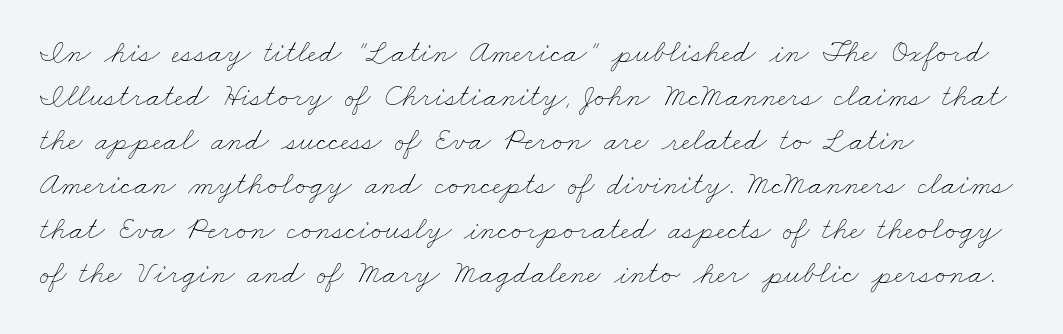
Q: Is the text bold? A: No.
Q: Is the text underlined? A: No.
Q: How is the paragraph aligned? A: Left-aligned.
Q: Is the spacing between letters normal or unusually wide? A: Normal.
Q: Is the spacing between lines tight, normal or loose? A: Normal.
Q: Width (condensed, normal, or wide)? A: Wide.
Q: Stroke contrast? A: Low.
Q: x-height? A: Small.
Q: Monospaced? A: No.
